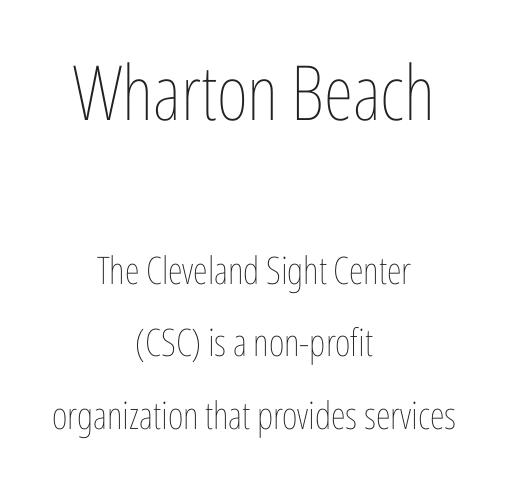
Q: Is the text bold? A: No.
Q: Is the text italic (slanted)? A: No, it is upright.
Q: Is the text underlined? A: No.
Q: How is the paragraph aligned? A: Centered.
Q: Is the spacing between letters normal or unusually wide? A: Normal.
Q: Is the spacing between lines tight, normal or loose? A: Loose.
Q: Which block of text is set in a larger size, the first (top) or the second (bottom)? A: The first (top) one.
Q: Width (condensed, normal, or wide)? A: Condensed.
Q: Stroke contrast? A: Low.
Q: x-height? A: Medium.
Q: Monospaced? A: No.
